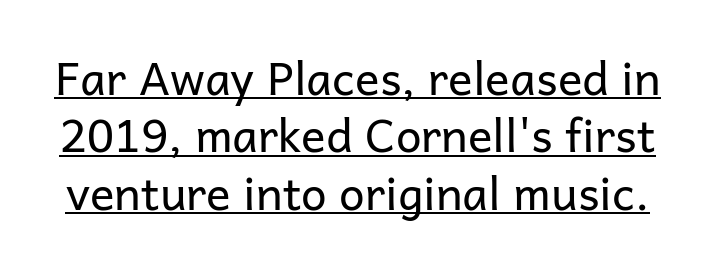
Weight: in the light-to-regular range. Horizontal bands of white between lines are of average thickness. The passage shown is underscored from start to finish. Spacing between characters is what you'd get straight out of the box. Check where the strokes stop: nothing finishes them off — pure sans.
